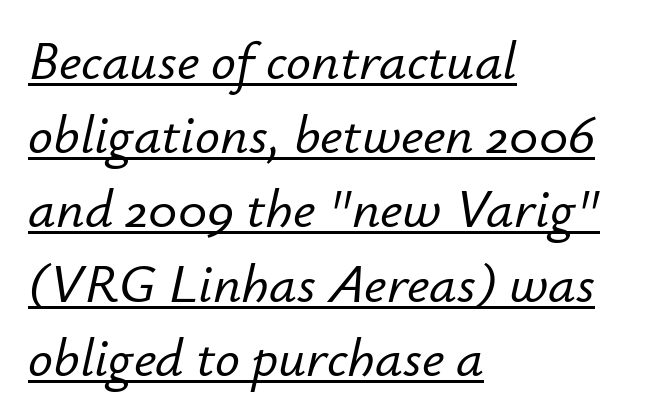
{"italic": "yes", "lean": "right", "slant_degrees": 12, "width": "normal", "stroke_contrast": "low", "x_height": "small", "monospaced": "no", "underline": "yes", "align": "left", "line_spacing": "normal", "line_spacing_ratio": 1.35, "letter_spacing": "normal", "letter_spacing_em": 0.0, "glyph_px": 55}
